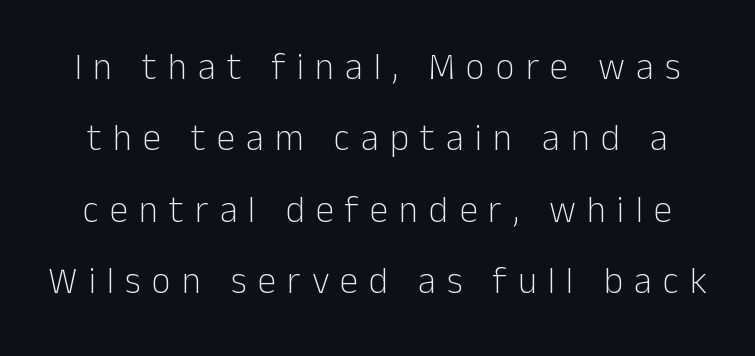
{"serif": "no", "italic": "no", "bold": "no", "weight": "light", "width": "normal", "stroke_contrast": "low", "x_height": "medium", "monospaced": "no", "underline": "no", "line_spacing": "loose", "line_spacing_ratio": 1.93, "letter_spacing": "wide", "letter_spacing_em": 0.3, "glyph_px": 37}
